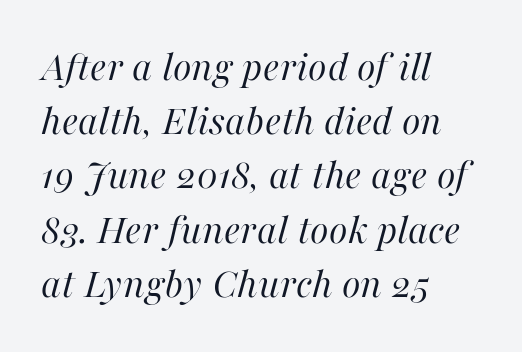
{"italic": "yes", "lean": "right", "slant_degrees": 16, "bold": "no", "weight": "regular", "width": "normal", "stroke_contrast": "high", "x_height": "medium", "monospaced": "no", "underline": "no", "align": "left", "line_spacing": "normal", "line_spacing_ratio": 1.26, "letter_spacing": "normal", "letter_spacing_em": 0.0, "glyph_px": 43}
